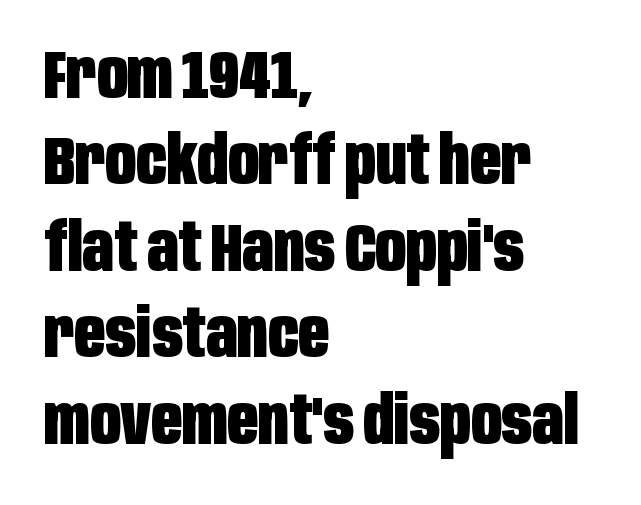
Q: Is the text bold? A: Yes.
Q: Is the text italic (slanted)? A: No, it is upright.
Q: Is the typeface a serif or a sans-serif typeface? A: Sans-serif.
Q: Is the text underlined? A: No.
Q: How is the paragraph aligned? A: Left-aligned.
Q: Is the spacing between letters normal or unusually wide? A: Normal.
Q: Is the spacing between lines tight, normal or loose? A: Normal.
Q: Width (condensed, normal, or wide)? A: Condensed.
Q: Stroke contrast? A: Low.
Q: x-height? A: Large.
Q: Monospaced? A: No.
